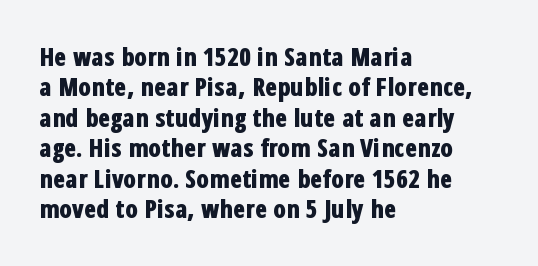
The image shows 25 px bold type, upright; set left-aligned, line spacing 1.22x, normal letter spacing, not underlined.
